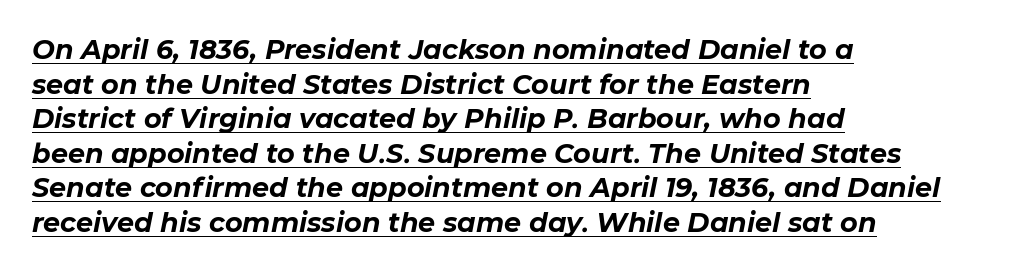
{"italic": "yes", "lean": "right", "slant_degrees": 11, "bold": "yes", "underline": "yes", "align": "left", "line_spacing": "normal", "line_spacing_ratio": 1.28, "letter_spacing": "normal", "letter_spacing_em": 0.0, "glyph_px": 27}
